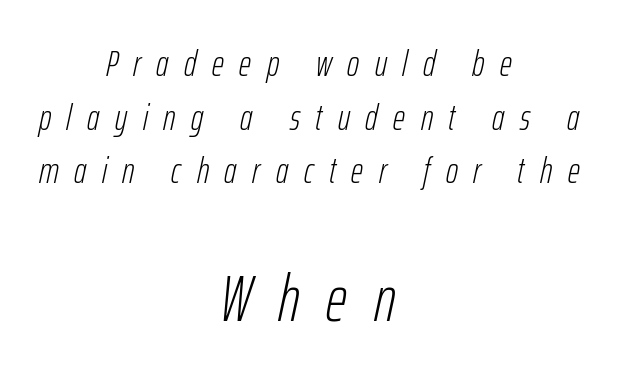
This block has exactly the height ordinary leading produces. The more generous point size was reserved for the lower chunk. The letters are spread apart with noticeably loose tracking. Here the designer chose a conventional face with non-uniform glyph widths.
